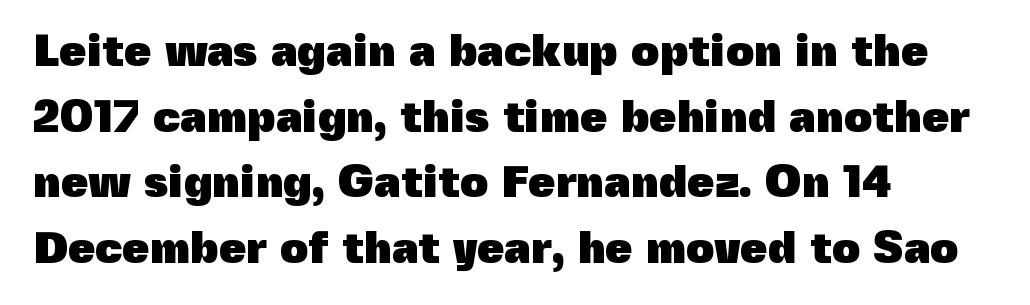
{"serif": "no", "italic": "no", "bold": "yes", "weight": "heavy", "width": "normal", "x_height": "medium", "monospaced": "no", "underline": "no", "align": "left", "line_spacing": "normal", "line_spacing_ratio": 1.49, "letter_spacing": "normal", "letter_spacing_em": 0.0, "glyph_px": 44}
